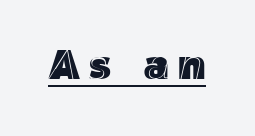
Q: Is the text italic (slanted)? A: No, it is upright.
Q: Is the text underlined? A: Yes.
Q: Is the spacing between letters normal or unusually wide? A: Unusually wide.
Q: Width (condensed, normal, or wide)? A: Normal.
Q: x-height? A: Medium.
Q: Monospaced? A: No.
